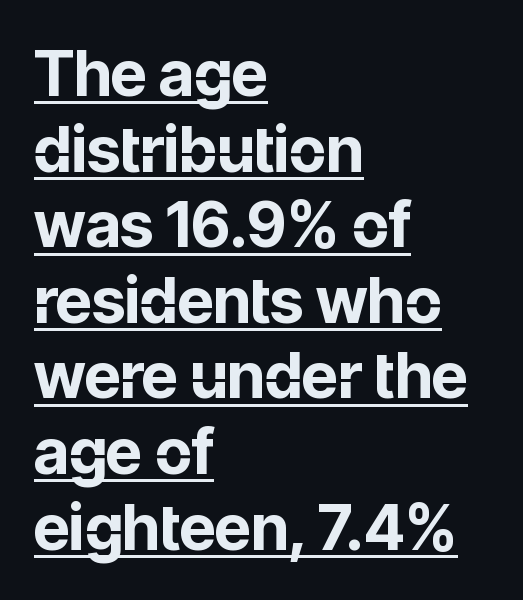
A roman cut, with each character standing at attention. Has an underline been added? It has. Every letter is thick-stroked: bold, no question. Does the type have serifs? No, each stem ends abruptly.
